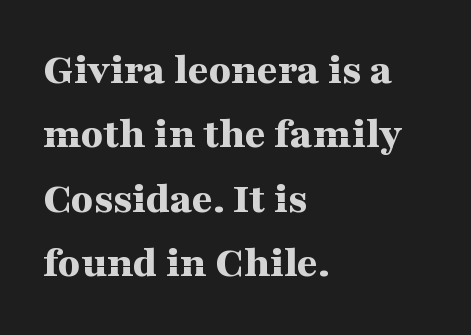
{"serif": "yes", "italic": "no", "bold": "yes", "weight": "bold", "width": "wide", "stroke_contrast": "medium", "x_height": "medium", "monospaced": "no", "underline": "no", "align": "left", "line_spacing": "normal", "line_spacing_ratio": 1.43, "letter_spacing": "normal", "letter_spacing_em": 0.0, "glyph_px": 45}
